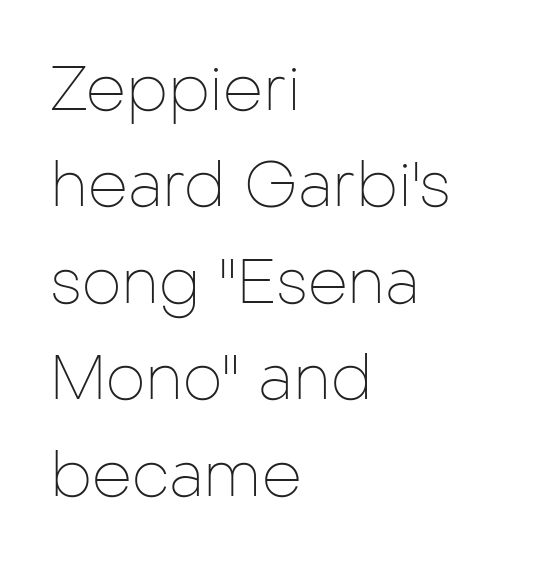
The image shows 63 px thin sans-serif type, upright; set left-aligned, normal line spacing (1.53x), normal letter spacing, not underlined; low stroke contrast and a medium x-height.
